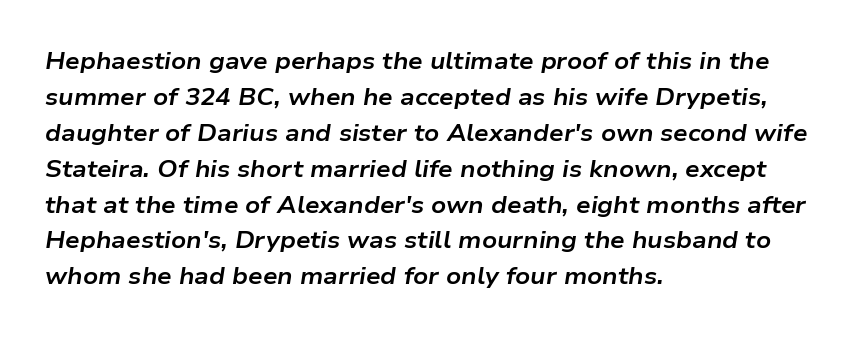
Q: Is the text bold? A: Yes.
Q: Is the text italic (slanted)? A: Yes, it leans right by about 9 degrees.
Q: Is the text underlined? A: No.
Q: How is the paragraph aligned? A: Left-aligned.
Q: Is the spacing between letters normal or unusually wide? A: Normal.
Q: Is the spacing between lines tight, normal or loose? A: Normal.
